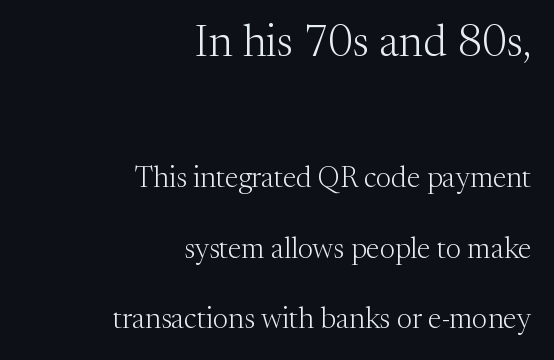
{"serif": "yes", "italic": "no", "bold": "no", "weight": "light", "width": "normal", "stroke_contrast": "medium", "x_height": "medium", "monospaced": "no", "underline": "no", "align": "right", "line_spacing": "loose", "line_spacing_ratio": 2.43, "letter_spacing": "normal", "letter_spacing_em": 0.0, "larger_block": "first", "size_ratio": 1.52, "glyph_px": 44}
